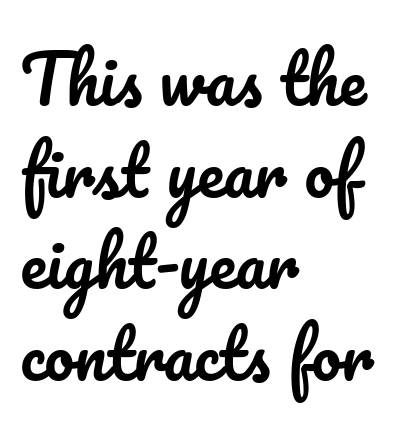
The image shows 66 px text type; set left-aligned, normal line spacing (1.39x), normal letter spacing, not underlined; low stroke contrast and a small x-height.
